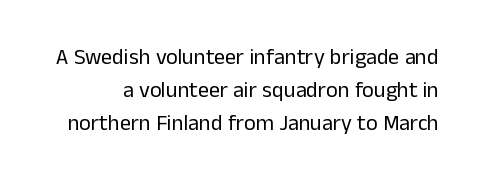
Students, note that the glyphs here touch the page at normal intervals. Descender tails drop into unmarked territory. If you drew a line through each stem, it would be perfectly vertical. These glyphs show unthickened strokes, regular width or finer.
